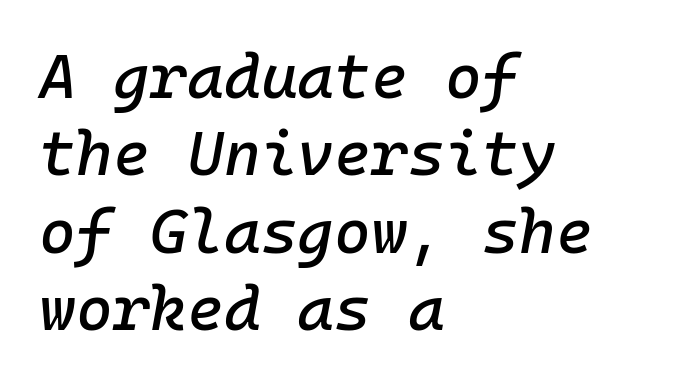
Q: Is the text italic (slanted)? A: Yes, it leans right by about 10 degrees.
Q: Is the text underlined? A: No.
Q: How is the paragraph aligned? A: Left-aligned.
Q: Is the spacing between letters normal or unusually wide? A: Normal.
Q: Width (condensed, normal, or wide)? A: Normal.
Q: Stroke contrast? A: Low.
Q: x-height? A: Medium.
Q: Monospaced? A: Yes.
